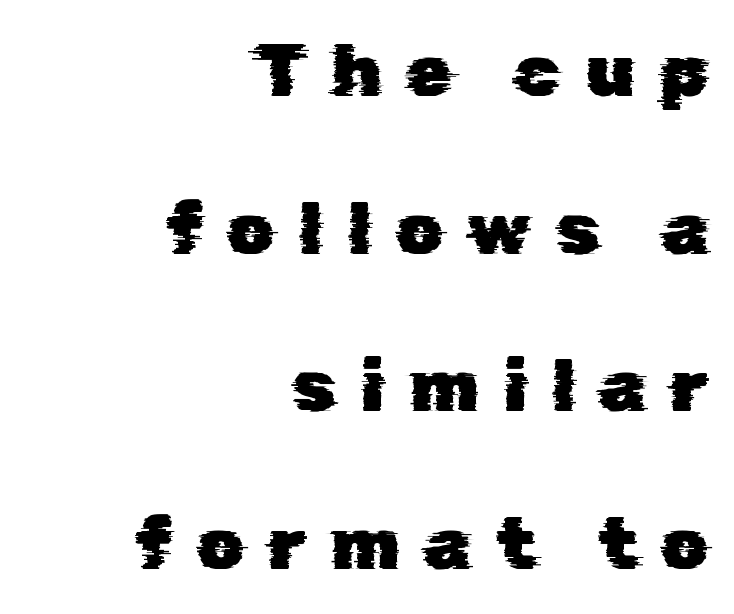
{"serif": "no", "width": "normal", "stroke_contrast": "low", "x_height": "medium", "monospaced": "no", "underline": "no", "align": "right", "line_spacing": "loose", "line_spacing_ratio": 2.13, "letter_spacing": "wide", "letter_spacing_em": 0.33, "glyph_px": 74}
